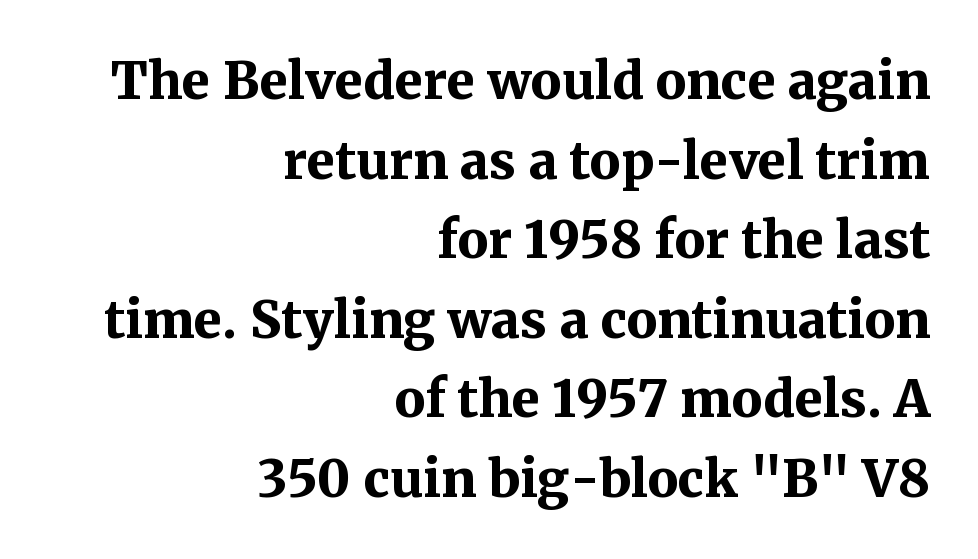
The baseline area is clear. Evenly set lines give the paragraph a standard silhouette. A typesetter would call this proportional, since set widths differ per character. Quick note: not italic, upright.
